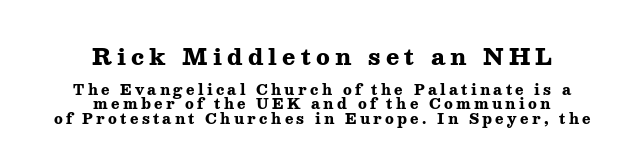
Q: Is the text bold? A: Yes.
Q: Is the text italic (slanted)? A: No, it is upright.
Q: Is the text underlined? A: No.
Q: How is the paragraph aligned? A: Centered.
Q: Is the spacing between letters normal or unusually wide? A: Unusually wide.
Q: Is the spacing between lines tight, normal or loose? A: Tight.
Q: Which block of text is set in a larger size, the first (top) or the second (bottom)? A: The first (top) one.
